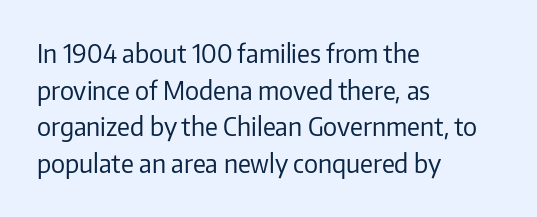
Q: Is the text bold? A: No.
Q: Is the text italic (slanted)? A: No, it is upright.
Q: Is the text underlined? A: No.
Q: How is the paragraph aligned? A: Left-aligned.
Q: Is the spacing between letters normal or unusually wide? A: Normal.
Q: Is the spacing between lines tight, normal or loose? A: Normal.
